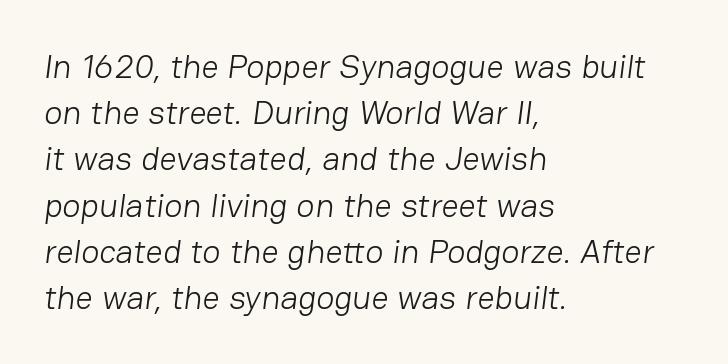
The image shows 34 px light sans-serif type; set left-aligned, normal line spacing (1.36x), normal letter spacing, not underlined; low stroke contrast and a medium x-height.
